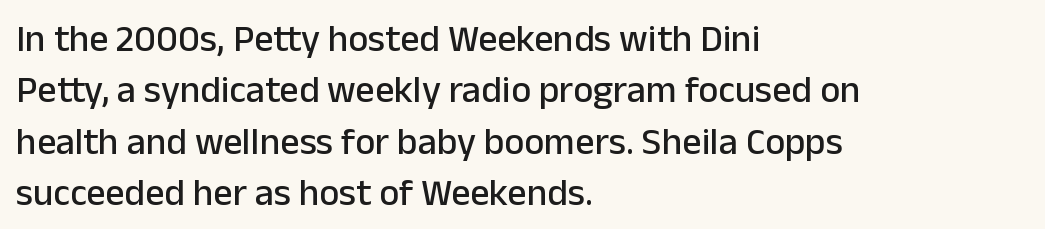
{"serif": "no", "italic": "no", "width": "normal", "stroke_contrast": "low", "x_height": "medium", "monospaced": "no", "underline": "no", "align": "left", "line_spacing": "normal", "line_spacing_ratio": 1.35, "letter_spacing": "normal", "letter_spacing_em": 0.0, "glyph_px": 38}
